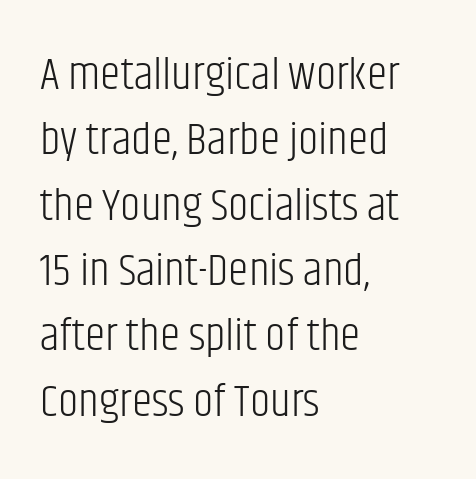
{"serif": "no", "italic": "no", "bold": "no", "weight": "light", "width": "condensed", "stroke_contrast": "low", "x_height": "large", "monospaced": "no", "underline": "no", "align": "left", "line_spacing": "normal", "line_spacing_ratio": 1.42, "letter_spacing": "normal", "letter_spacing_em": 0.0, "glyph_px": 46}
